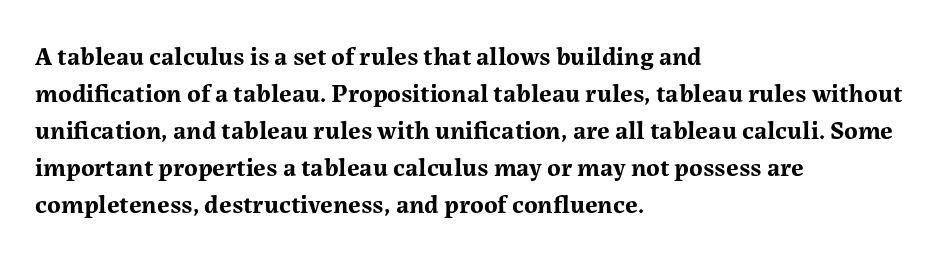
The image shows 26 px bold type, upright; set left-aligned, normal line spacing (1.42x), normal letter spacing, not underlined.
